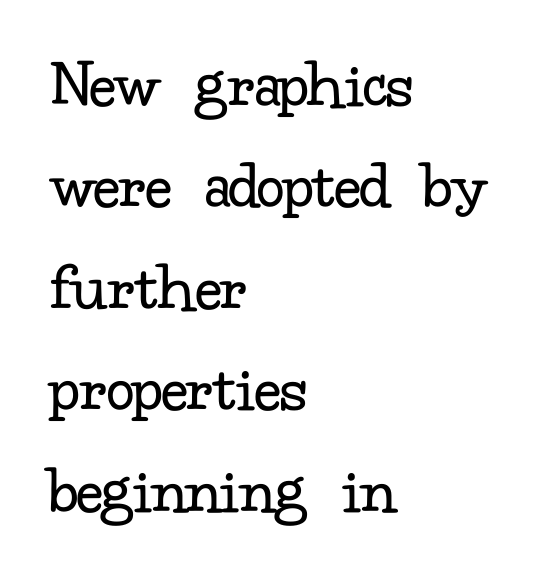
The image shows 70 px regular-weight serif type, upright; set left-aligned, normal line spacing (1.45x), normal letter spacing, not underlined; low stroke contrast and a small x-height.
